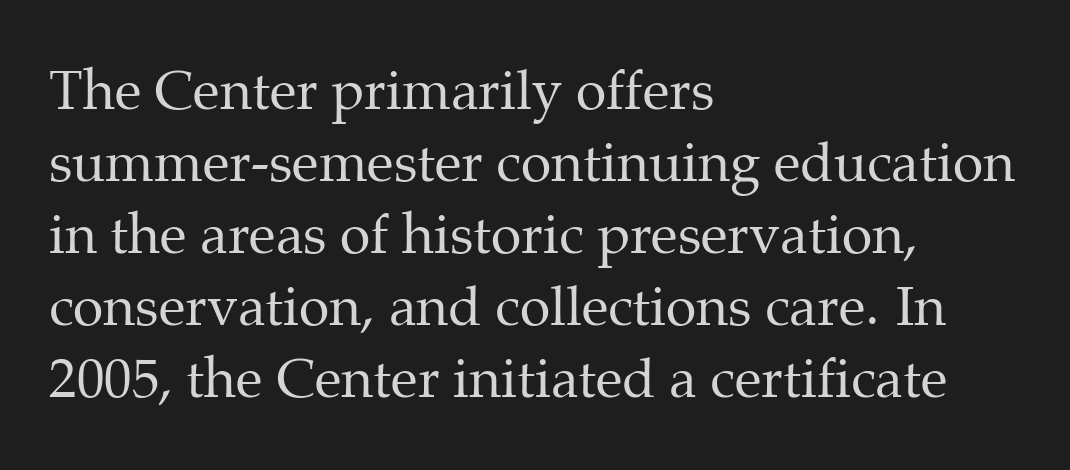
One glance says typical: line gaps are just what's usual. Compared with typical body copy, the letter spacing here is the same. Regarding serifs, this sample has them. Quick note: underline off. Tall strokes in this sample are plumb rather than angled. Think of a printed novel: that variable character pitch is what you see here.
